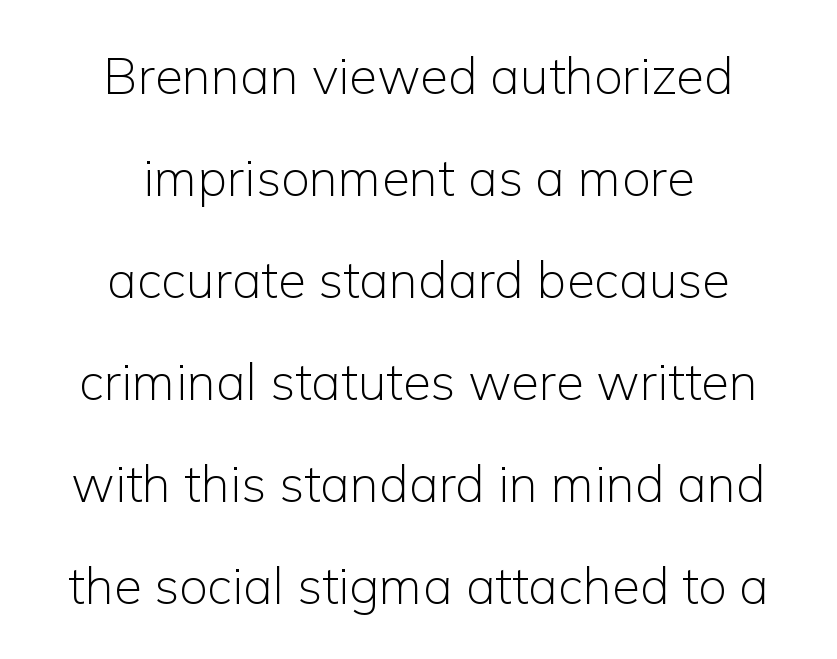
The image shows 51 px light sans-serif type, upright; set centered, loose line spacing (2.0x), normal letter spacing, not underlined; low stroke contrast and a medium x-height.
